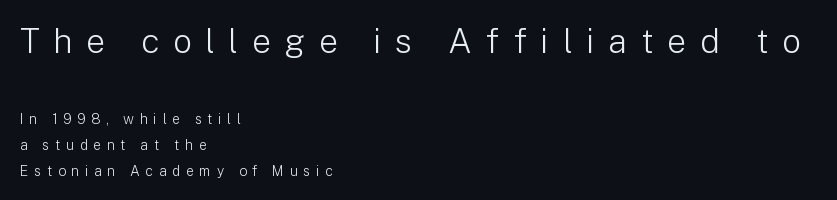
The image shows 34 px light sans-serif type, upright; set left-aligned, line spacing 1.85x, unusually wide letter spacing (+0.4 em), not underlined; the first (top) block is 2.43x larger; low stroke contrast and a medium x-height.
